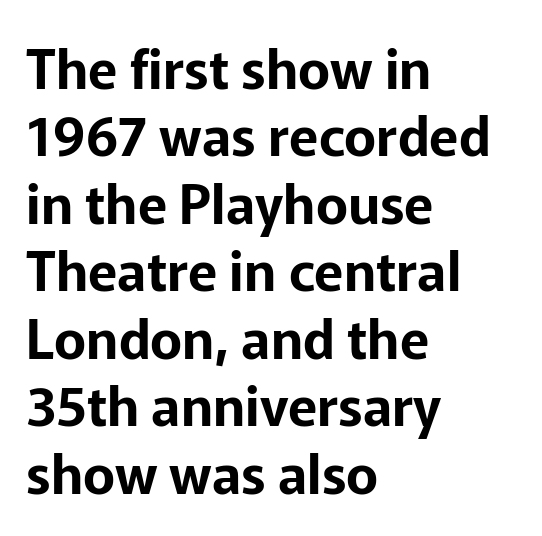
{"serif": "no", "italic": "no", "width": "normal", "stroke_contrast": "low", "x_height": "medium", "monospaced": "no", "underline": "no", "align": "left", "line_spacing": "normal", "line_spacing_ratio": 1.25, "letter_spacing": "normal", "letter_spacing_em": 0.0, "glyph_px": 54}
